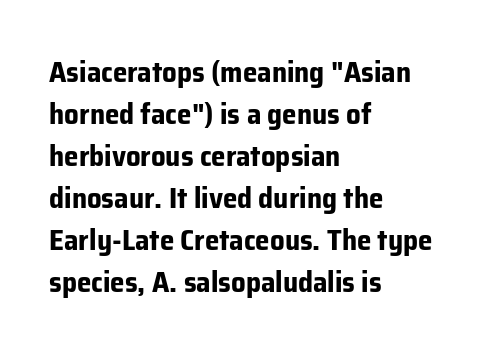
The image shows 29 px bold sans-serif type, upright; set left-aligned, normal line spacing (1.45x), normal letter spacing, not underlined; low stroke contrast and a medium x-height.
